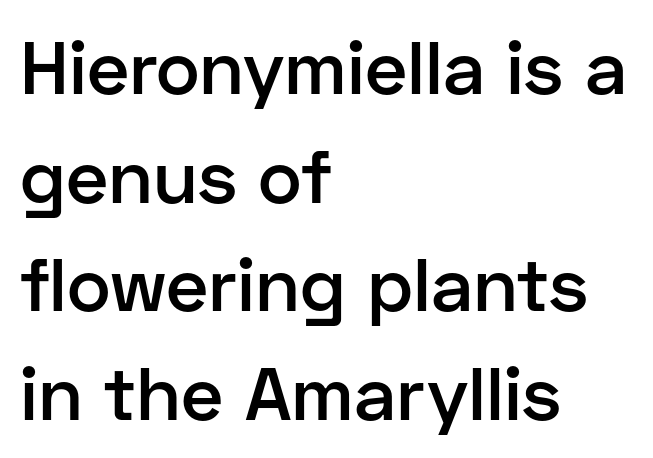
{"serif": "no", "italic": "no", "bold": "semi", "weight": "semibold", "width": "normal", "stroke_contrast": "low", "x_height": "medium", "monospaced": "no", "underline": "no", "align": "left", "line_spacing": "normal", "line_spacing_ratio": 1.45, "letter_spacing": "normal", "letter_spacing_em": 0.0, "glyph_px": 75}
